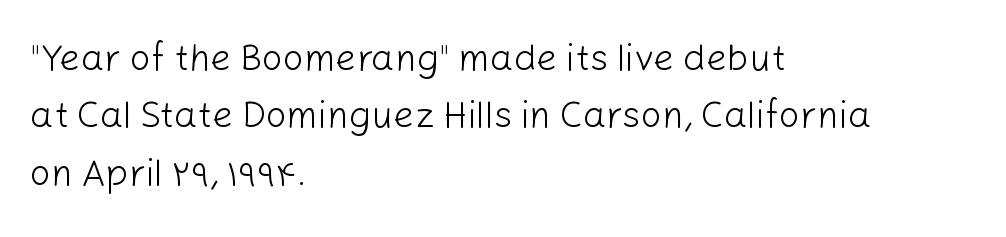
{"serif": "no", "italic": "no", "bold": "no", "weight": "light", "width": "normal", "stroke_contrast": "low", "x_height": "medium", "monospaced": "no", "underline": "no", "align": "left", "line_spacing": "normal", "line_spacing_ratio": 1.55, "letter_spacing": "normal", "letter_spacing_em": 0.0, "glyph_px": 37}
